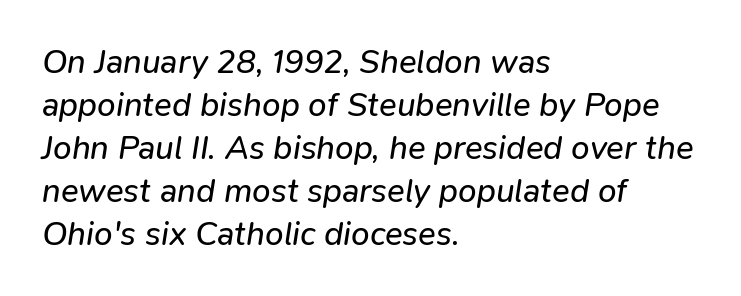
There's an unmistakable incline to the writing here. Stroke thickness stays within the range of a standard reading face or lighter. Look at the tracking — it's just the regular setting, nothing added. The setting favours the left margin, as ordinary paragraphs usually do. Character widths vary here, with narrow letters taking less room than wide ones.
